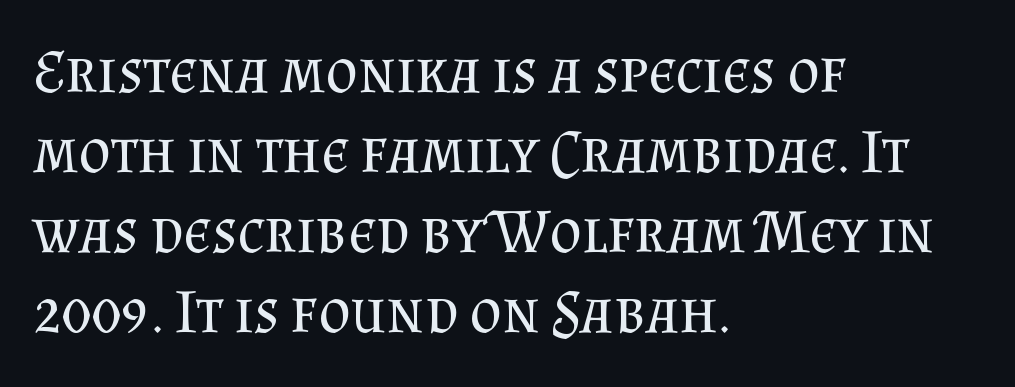
Q: Is the text bold? A: No.
Q: Is the text italic (slanted)? A: No, it is upright.
Q: Is the typeface a serif or a sans-serif typeface? A: Serif.
Q: Is the text underlined? A: No.
Q: How is the paragraph aligned? A: Left-aligned.
Q: Is the spacing between letters normal or unusually wide? A: Normal.
Q: Is the spacing between lines tight, normal or loose? A: Normal.
Q: Width (condensed, normal, or wide)? A: Normal.
Q: Stroke contrast? A: Medium.
Q: x-height? A: Small.
Q: Monospaced? A: No.
